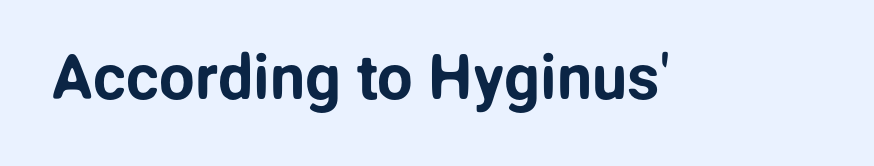
Q: Is the text italic (slanted)? A: No, it is upright.
Q: Is the typeface a serif or a sans-serif typeface? A: Sans-serif.
Q: Is the text underlined? A: No.
Q: Is the spacing between letters normal or unusually wide? A: Normal.
Q: Width (condensed, normal, or wide)? A: Normal.
Q: Stroke contrast? A: Low.
Q: x-height? A: Medium.
Q: Monospaced? A: No.
